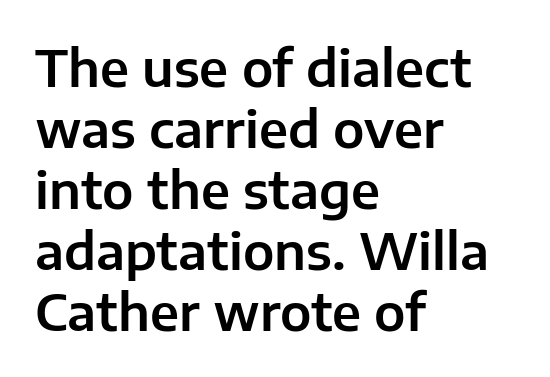
Do the letters lean? They stand straight. Characters follow at the spacing the type designer built in. Clear beneath every line of the passage. Font category for this specimen: sans-serif. If you drew a ruler down the left edge, every line would touch it.
